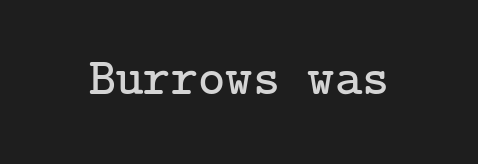
Q: Is the text italic (slanted)? A: No, it is upright.
Q: Is the typeface a serif or a sans-serif typeface? A: Serif.
Q: Is the text underlined? A: No.
Q: Is the spacing between letters normal or unusually wide? A: Normal.
Q: Width (condensed, normal, or wide)? A: Normal.
Q: Stroke contrast? A: Low.
Q: x-height? A: Medium.
